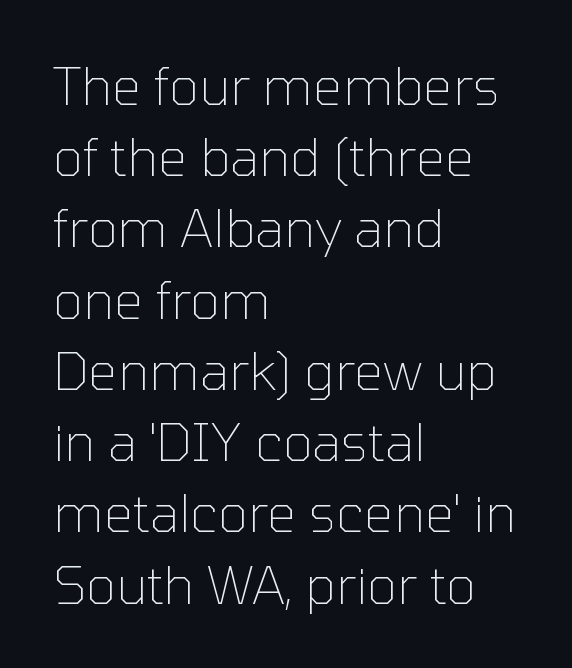
{"serif": "no", "italic": "no", "bold": "no", "weight": "thin", "width": "normal", "stroke_contrast": "low", "x_height": "medium", "monospaced": "no", "underline": "no", "align": "left", "line_spacing": "normal", "line_spacing_ratio": 1.37, "letter_spacing": "normal", "letter_spacing_em": 0.0, "glyph_px": 52}
